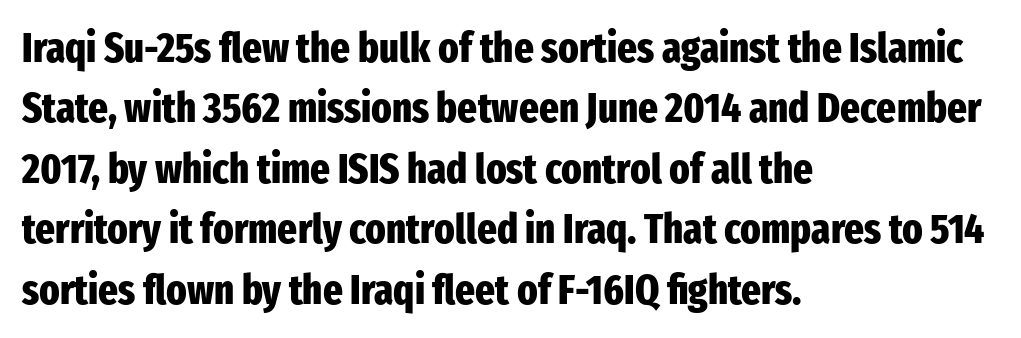
{"serif": "no", "italic": "no", "bold": "yes", "weight": "heavy", "width": "condensed", "stroke_contrast": "low", "x_height": "medium", "monospaced": "no", "underline": "no", "align": "left", "line_spacing": "normal", "line_spacing_ratio": 1.44, "letter_spacing": "normal", "letter_spacing_em": 0.0, "glyph_px": 42}
